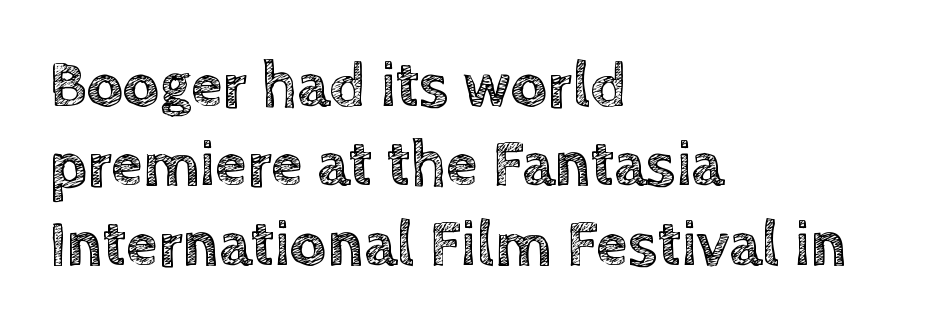
Q: Is the text italic (slanted)? A: No, it is upright.
Q: Is the text underlined? A: No.
Q: How is the paragraph aligned? A: Left-aligned.
Q: Is the spacing between letters normal or unusually wide? A: Normal.
Q: Width (condensed, normal, or wide)? A: Normal.
Q: x-height? A: Large.
Q: Monospaced? A: No.
